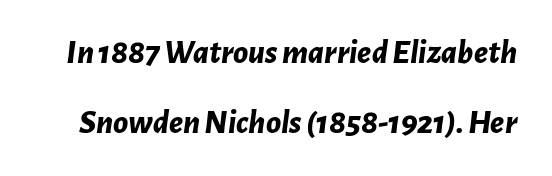
The image shows 34 px bold type, italic (leaning right); set loose line spacing (2.06x), normal letter spacing, not underlined; low stroke contrast and a medium x-height.
